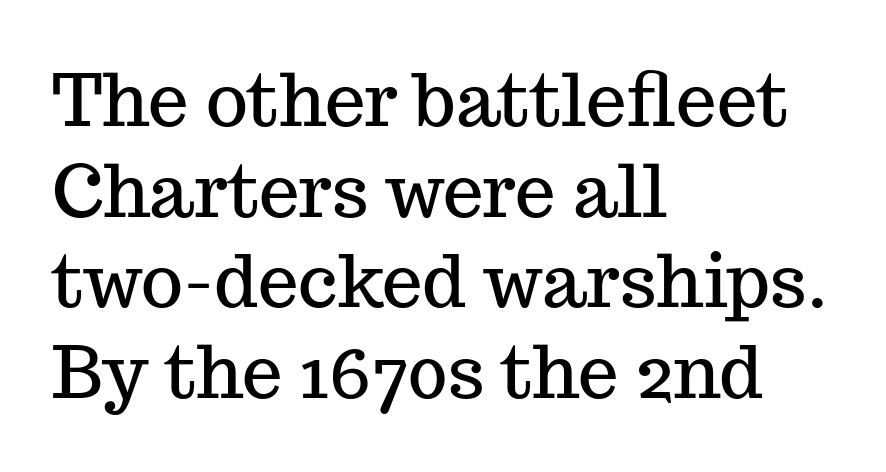
Q: Is the text italic (slanted)? A: No, it is upright.
Q: Is the typeface a serif or a sans-serif typeface? A: Serif.
Q: Is the text underlined? A: No.
Q: How is the paragraph aligned? A: Left-aligned.
Q: Is the spacing between letters normal or unusually wide? A: Normal.
Q: Is the spacing between lines tight, normal or loose? A: Normal.
Q: Width (condensed, normal, or wide)? A: Normal.
Q: Stroke contrast? A: Medium.
Q: x-height? A: Medium.
Q: Monospaced? A: No.
